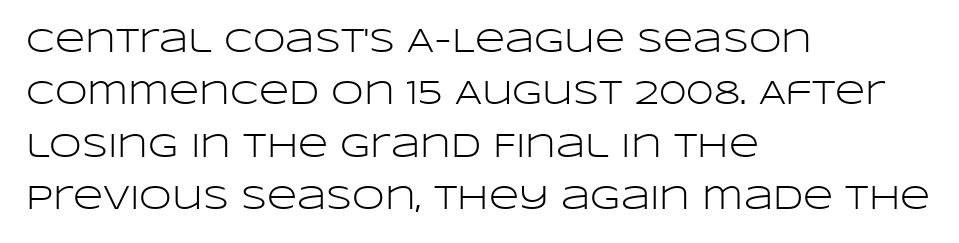
{"serif": "no", "italic": "no", "bold": "no", "weight": "light", "width": "wide", "stroke_contrast": "low", "x_height": "large", "monospaced": "no", "underline": "no", "align": "left", "line_spacing": "normal", "line_spacing_ratio": 1.59, "letter_spacing": "normal", "letter_spacing_em": 0.0, "glyph_px": 33}
